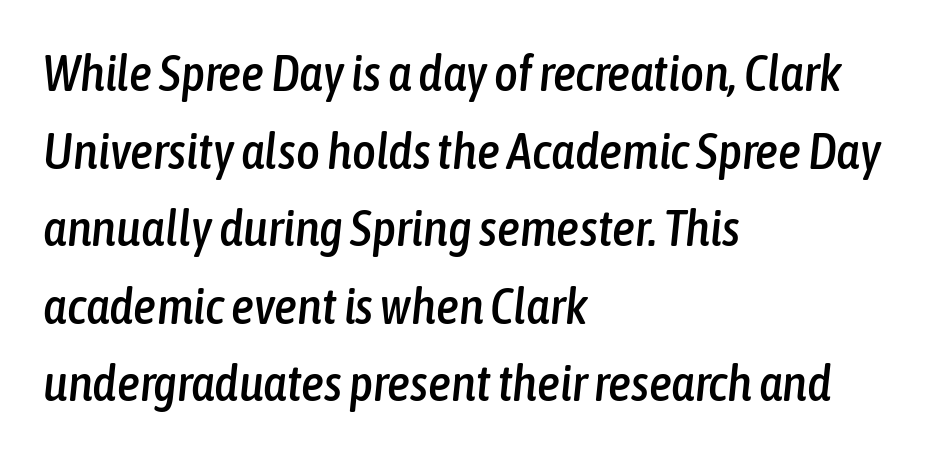
{"italic": "yes", "lean": "right", "slant_degrees": 6, "width": "condensed", "stroke_contrast": "low", "x_height": "medium", "monospaced": "no", "underline": "no", "align": "left", "line_spacing": "normal", "line_spacing_ratio": 1.52, "letter_spacing": "normal", "letter_spacing_em": 0.0, "glyph_px": 51}
